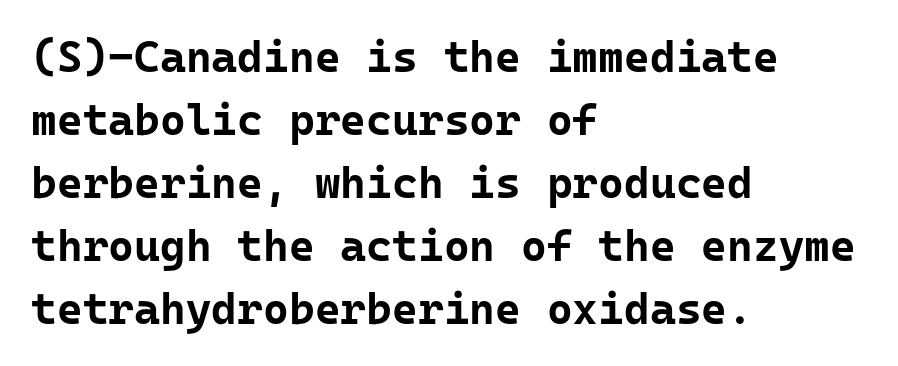
The image shows 44 px bold sans-serif type, upright; set left-aligned, normal line spacing (1.43x), normal letter spacing, not underlined; low stroke contrast and a medium x-height.
